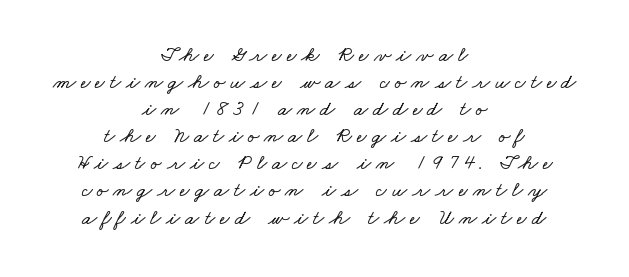
Q: Is the text underlined? A: No.
Q: How is the paragraph aligned? A: Centered.
Q: Is the spacing between letters normal or unusually wide? A: Unusually wide.
Q: Is the spacing between lines tight, normal or loose? A: Normal.
